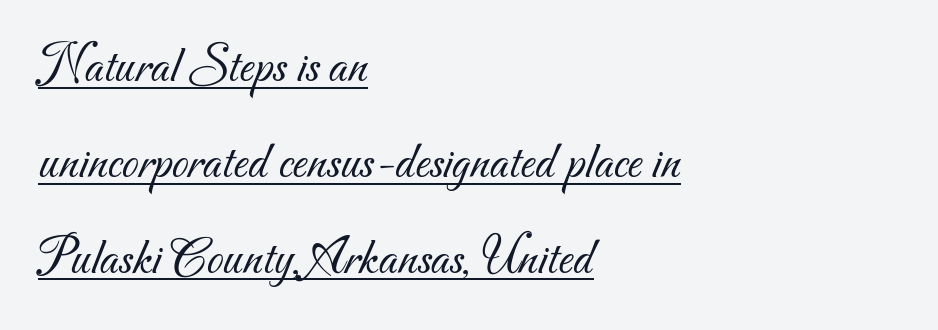
What decoration does the sample have? An underline. Is the type heavy? It reads as light-to-regular instead. You could not count columns in this text — the font is proportionally spaced. Is this a sans? Yes — the strokes have no serifs. The rendering anchors every line to the left-hand side. The letters sit at their default tracking, neither squeezed nor spread.
